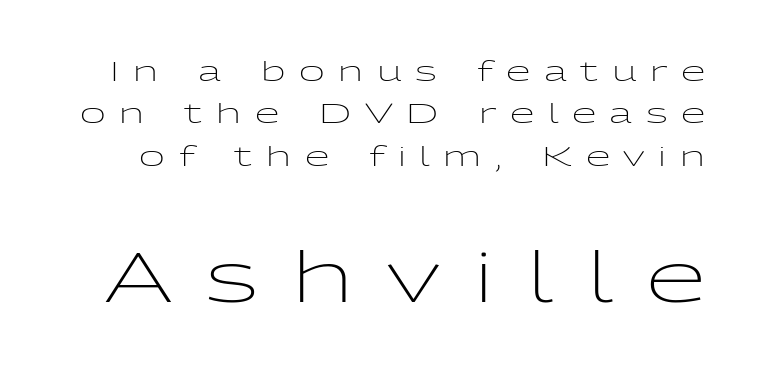
Q: Is the text bold? A: No.
Q: Is the text italic (slanted)? A: No, it is upright.
Q: Is the typeface a serif or a sans-serif typeface? A: Sans-serif.
Q: Is the text underlined? A: No.
Q: Is the spacing between letters normal or unusually wide? A: Unusually wide.
Q: Is the spacing between lines tight, normal or loose? A: Normal.
Q: Which block of text is set in a larger size, the first (top) or the second (bottom)? A: The second (bottom) one.
Q: Width (condensed, normal, or wide)? A: Wide.
Q: Stroke contrast? A: Low.
Q: x-height? A: Medium.
Q: Monospaced? A: No.
